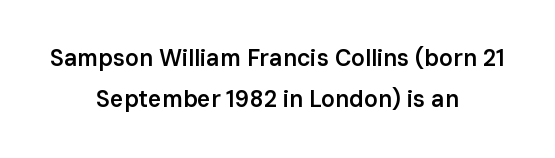
{"italic": "no", "bold": "semi", "underline": "no", "align": "center", "line_spacing_ratio": 1.77, "letter_spacing": "normal", "letter_spacing_em": 0.0, "glyph_px": 23}
